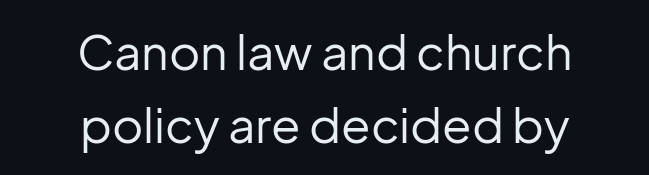
Q: Is the text bold? A: No.
Q: Is the text italic (slanted)? A: No, it is upright.
Q: Is the typeface a serif or a sans-serif typeface? A: Sans-serif.
Q: Is the text underlined? A: No.
Q: How is the paragraph aligned? A: Centered.
Q: Is the spacing between letters normal or unusually wide? A: Normal.
Q: Is the spacing between lines tight, normal or loose? A: Normal.
Q: Width (condensed, normal, or wide)? A: Normal.
Q: Stroke contrast? A: Low.
Q: x-height? A: Medium.
Q: Monospaced? A: No.
